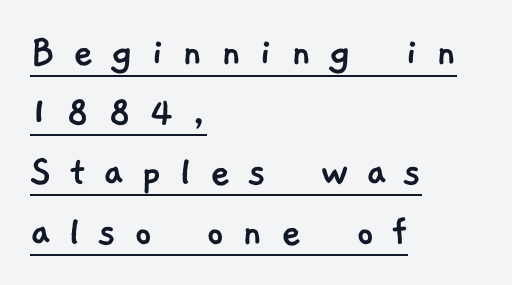
The image shows 44 px sans-serif type; set left-aligned, normal line spacing (1.36x), unusually wide letter spacing (+0.4 em), underlined; low stroke contrast and a medium x-height.
